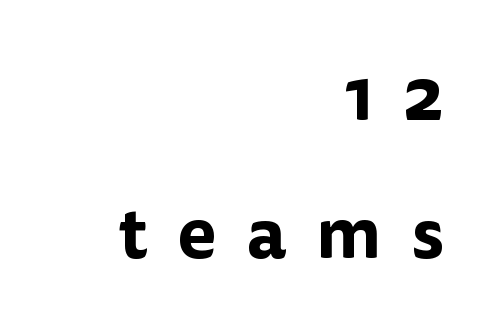
{"serif": "no", "italic": "no", "width": "normal", "stroke_contrast": "low", "x_height": "medium", "monospaced": "no", "underline": "no", "align": "right", "line_spacing": "loose", "line_spacing_ratio": 1.91, "letter_spacing": "wide", "letter_spacing_em": 0.41, "glyph_px": 72}
